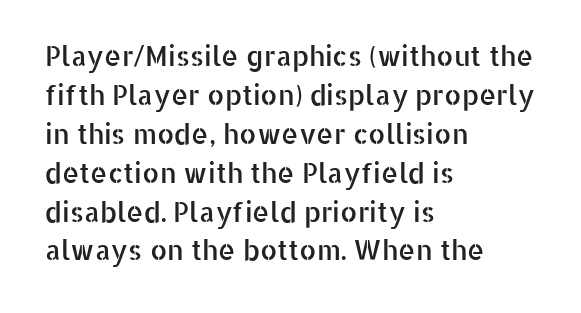
Q: Is the text italic (slanted)? A: No, it is upright.
Q: Is the text underlined? A: No.
Q: How is the paragraph aligned? A: Left-aligned.
Q: Is the spacing between letters normal or unusually wide? A: Normal.
Q: Is the spacing between lines tight, normal or loose? A: Normal.
